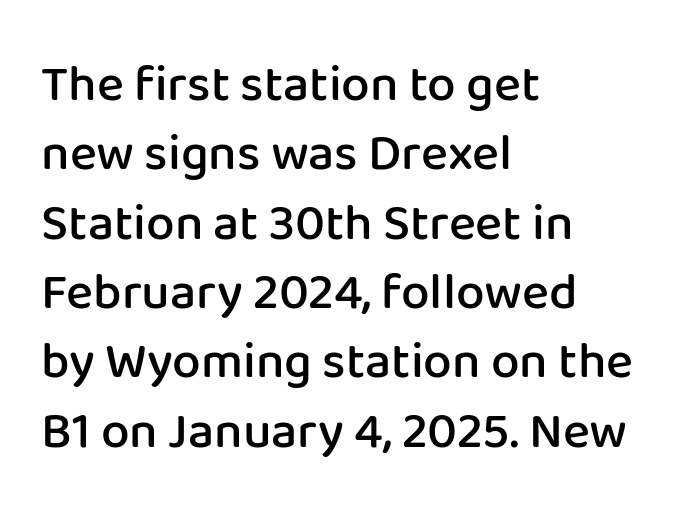
Tracking here is standard; glyphs follow each other at the usual distance. The passage shown is typed in a proportional face where columns would drift. Every stem runs plumb, perpendicular to the baseline. Are there feet on the stems? There aren't — it's a sans. The passage shown is not underscored anywhere. Typeset ragged right — the left edge is the straight one.
